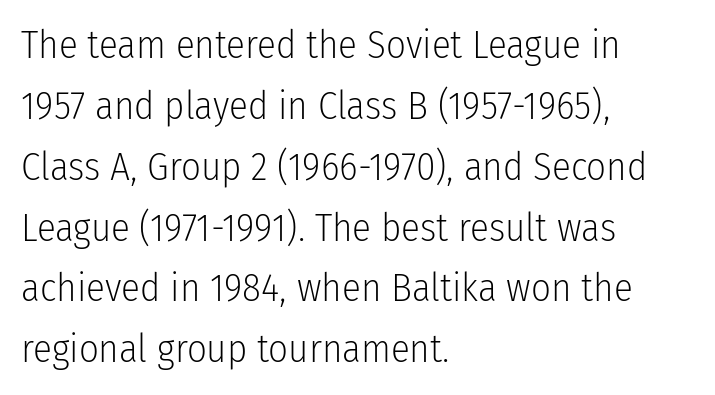
Q: Is the text bold? A: No.
Q: Is the text italic (slanted)? A: No, it is upright.
Q: Is the typeface a serif or a sans-serif typeface? A: Sans-serif.
Q: Is the text underlined? A: No.
Q: How is the paragraph aligned? A: Left-aligned.
Q: Is the spacing between letters normal or unusually wide? A: Normal.
Q: Is the spacing between lines tight, normal or loose? A: Normal.
Q: Width (condensed, normal, or wide)? A: Condensed.
Q: Stroke contrast? A: Low.
Q: x-height? A: Medium.
Q: Monospaced? A: No.
